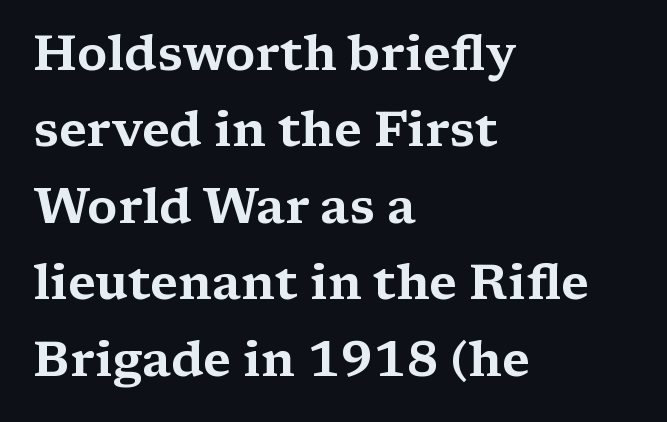
Tracking value appears to be zero — textbook default spacing. The zone under the glyphs is completely vacant. Ordinary non-slanted type is in use. These lines are rendered in a variable-pitch font. Examine the stroke ends and you'll spot serifs.
